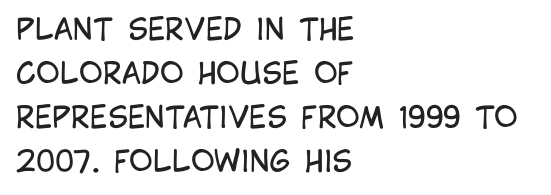
Q: Is the text bold? A: No.
Q: Is the text italic (slanted)? A: No, it is upright.
Q: Is the typeface a serif or a sans-serif typeface? A: Sans-serif.
Q: Is the text underlined? A: No.
Q: How is the paragraph aligned? A: Left-aligned.
Q: Is the spacing between letters normal or unusually wide? A: Normal.
Q: Is the spacing between lines tight, normal or loose? A: Normal.
Q: Width (condensed, normal, or wide)? A: Condensed.
Q: Stroke contrast? A: Low.
Q: x-height? A: Large.
Q: Monospaced? A: No.
